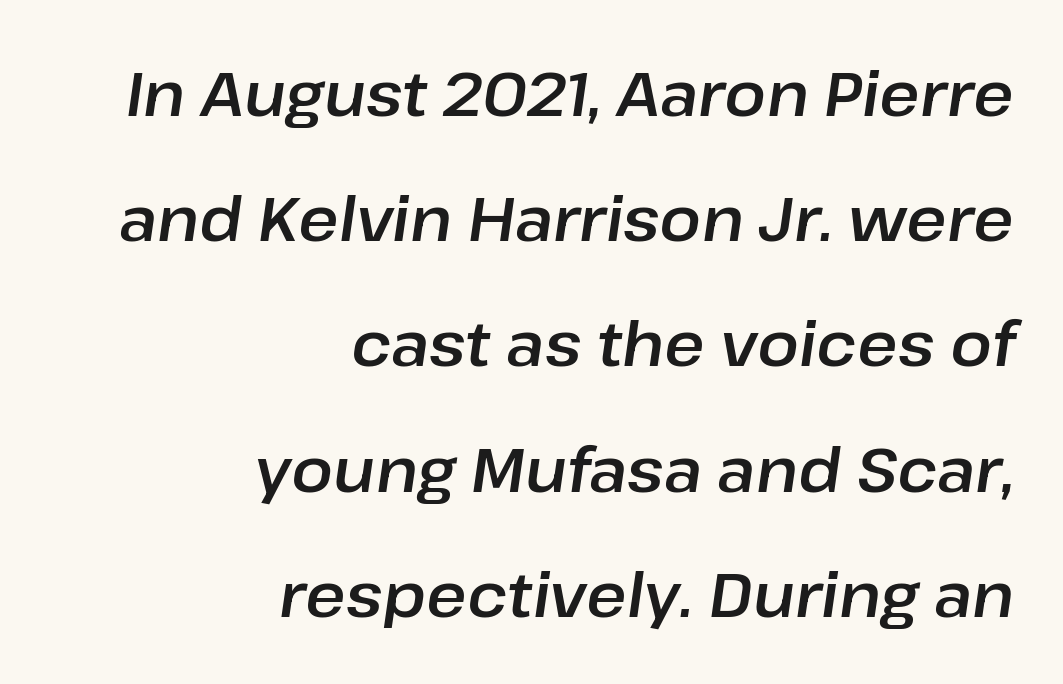
A typesetter would mark this as italic. Bare-footed words on every line. Proportional: the letters do not fall into vertical columns. How would I describe the line gaps? Wide and relaxed. Where is the straight margin? On the right.
